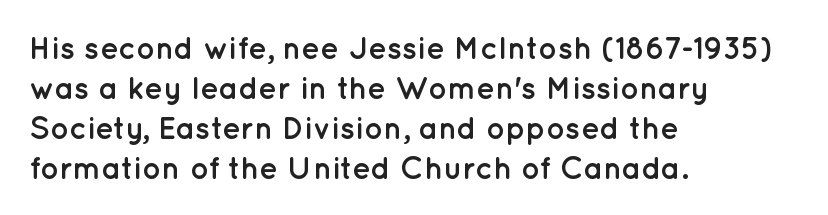
Q: Is the text bold? A: Yes.
Q: Is the text italic (slanted)? A: No, it is upright.
Q: Is the typeface a serif or a sans-serif typeface? A: Sans-serif.
Q: Is the text underlined? A: No.
Q: How is the paragraph aligned? A: Left-aligned.
Q: Is the spacing between letters normal or unusually wide? A: Normal.
Q: Is the spacing between lines tight, normal or loose? A: Normal.
Q: Width (condensed, normal, or wide)? A: Normal.
Q: Stroke contrast? A: Low.
Q: x-height? A: Medium.
Q: Monospaced? A: No.
